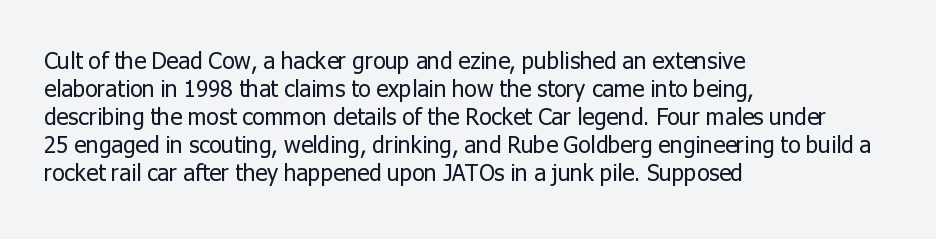
Every stem runs plumb, perpendicular to the baseline. Layout note: lines flush left. Decoration check: the copy has no underline. Short note: letters normally spaced.
